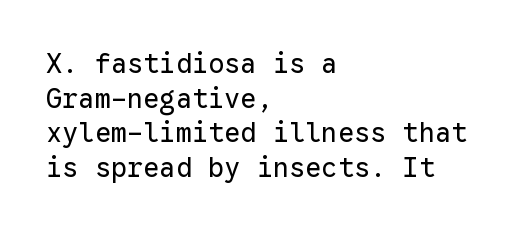
The image shows 27 px text type, upright; set left-aligned, normal line spacing (1.28x), normal letter spacing, not underlined.
